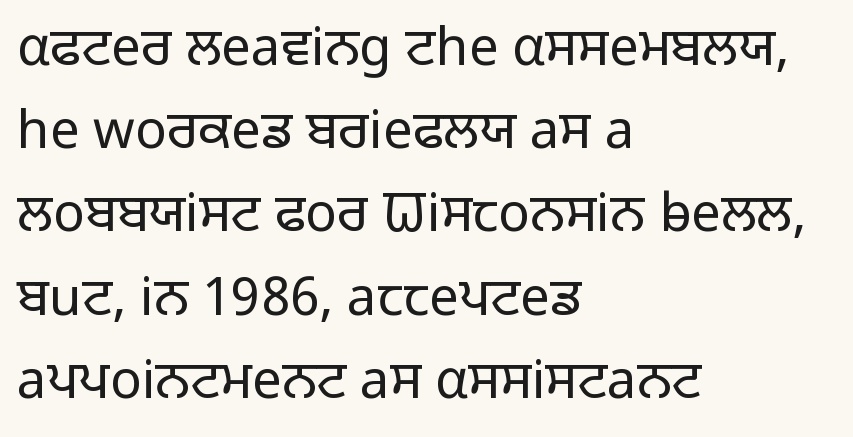
The image shows 53 px light sans-serif type, upright; set left-aligned, normal line spacing (1.57x), normal letter spacing, not underlined; low stroke contrast and a medium x-height.
